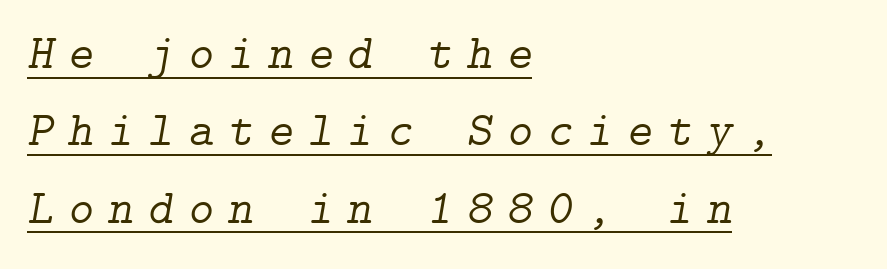
The image shows 49 px light serif type, italic (leaning right); set left-aligned, normal line spacing (1.58x), unusually wide letter spacing (+0.29 em), underlined; low stroke contrast and a medium x-height.
